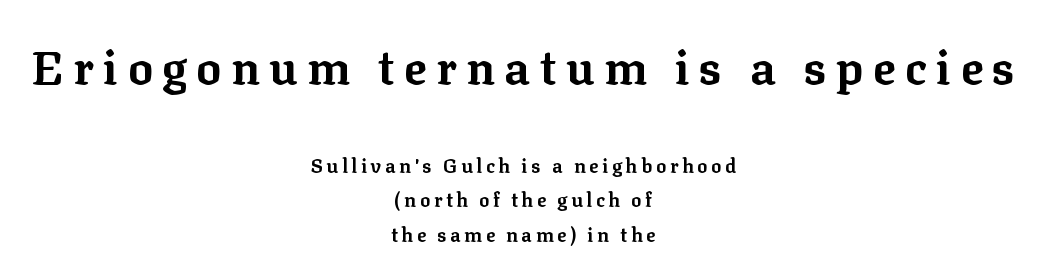
The image shows 47 px bold serif type, upright; set centered, line spacing 1.83x, unusually wide letter spacing (+0.2 em), not underlined; the first (top) block is 2.47x larger; low stroke contrast and a medium x-height.
